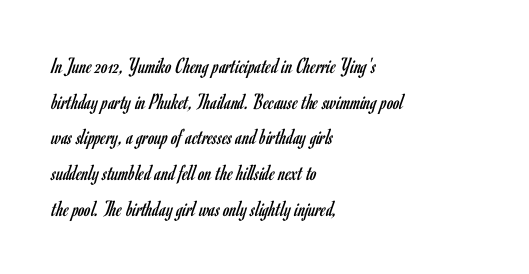
The image shows 23 px text type; set left-aligned, normal line spacing (1.55x), normal letter spacing, not underlined.
